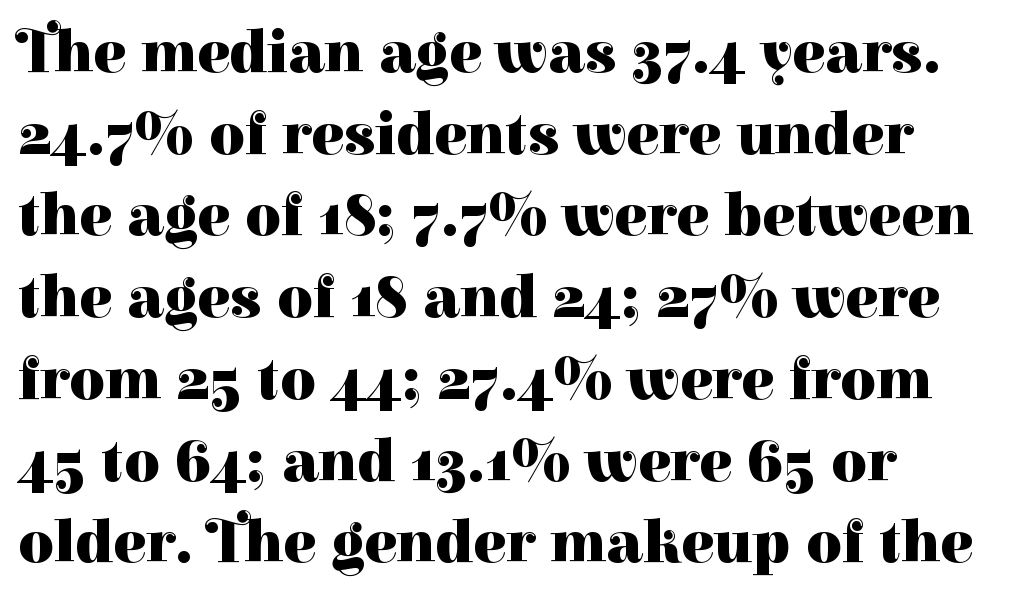
The image shows 61 px heavy serif type, upright; set left-aligned, normal line spacing (1.34x), normal letter spacing, not underlined; high stroke contrast and a medium x-height.
